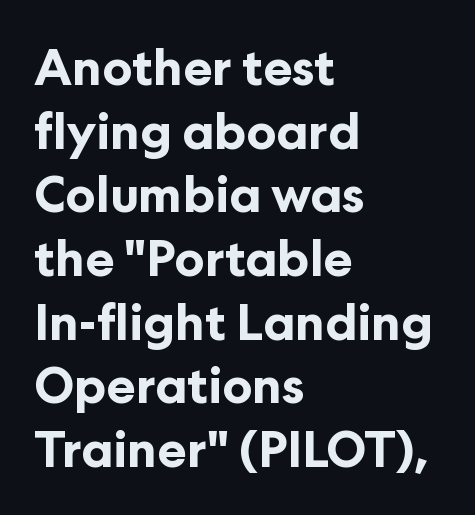
Regarding leading, the lines here are spaced in the standard way. Is this a fixed-width face? No — the glyphs have proportional, varying widths. Nope, not italic — everything's standing straight. There is no visible air inserted between adjacent glyphs.
